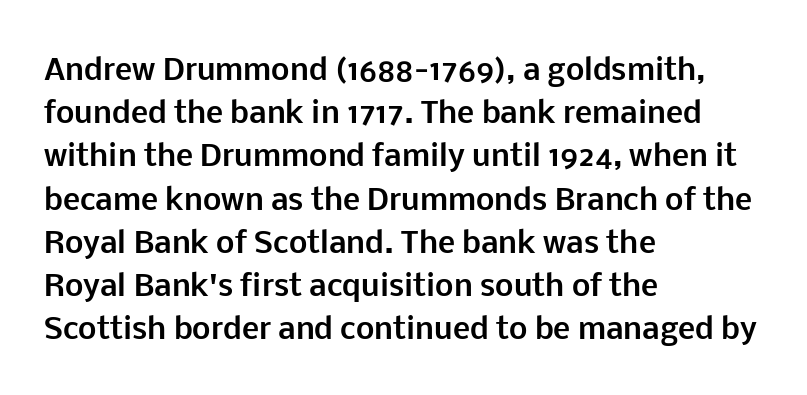
Q: Is the text bold? A: Yes.
Q: Is the text italic (slanted)? A: No, it is upright.
Q: Is the typeface a serif or a sans-serif typeface? A: Sans-serif.
Q: Is the text underlined? A: No.
Q: How is the paragraph aligned? A: Left-aligned.
Q: Is the spacing between letters normal or unusually wide? A: Normal.
Q: Is the spacing between lines tight, normal or loose? A: Normal.
Q: Width (condensed, normal, or wide)? A: Normal.
Q: Stroke contrast? A: Low.
Q: x-height? A: Medium.
Q: Monospaced? A: No.
